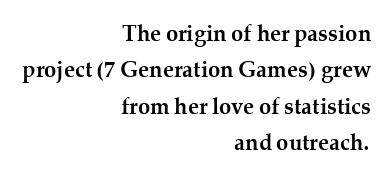
The image shows 22 px bold type, upright; set right-aligned, normal line spacing (1.65x), normal letter spacing, not underlined.
